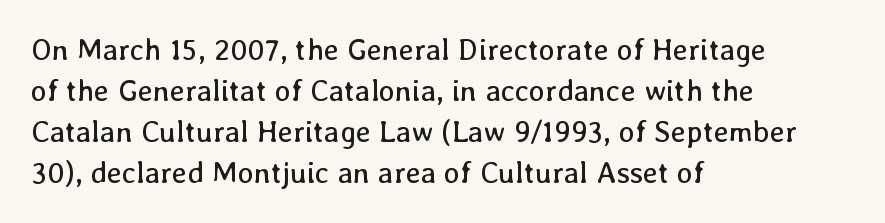
{"italic": "no", "bold": "no", "weight": "regular", "width": "normal", "stroke_contrast": "low", "x_height": "medium", "monospaced": "no", "underline": "no", "align": "left", "line_spacing": "normal", "line_spacing_ratio": 1.37, "letter_spacing": "normal", "letter_spacing_em": 0.0, "glyph_px": 30}
